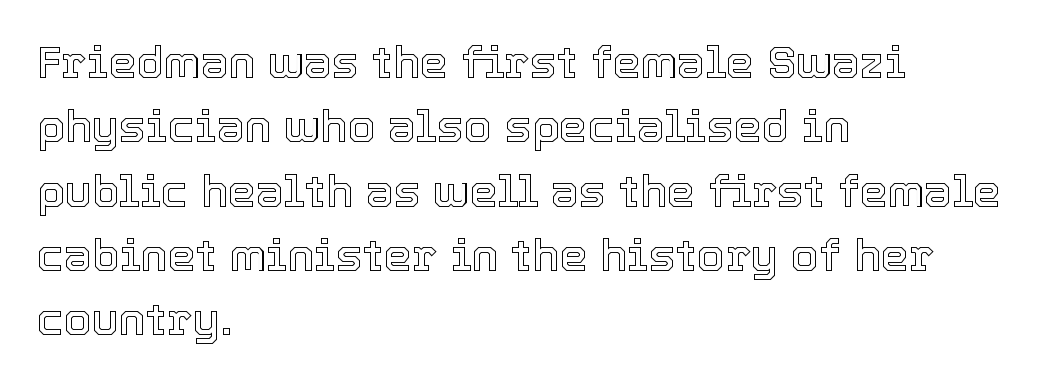
Q: Is the text italic (slanted)? A: No, it is upright.
Q: Is the text underlined? A: No.
Q: How is the paragraph aligned? A: Left-aligned.
Q: Is the spacing between letters normal or unusually wide? A: Normal.
Q: Is the spacing between lines tight, normal or loose? A: Normal.
Q: Width (condensed, normal, or wide)? A: Normal.
Q: x-height? A: Medium.
Q: Monospaced? A: No.
